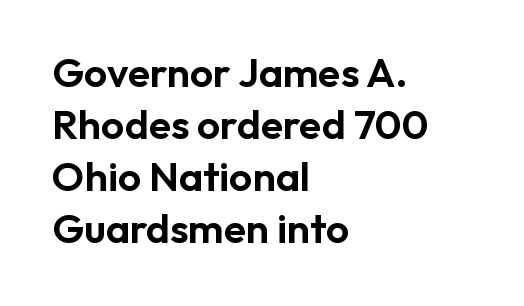
{"serif": "no", "italic": "no", "width": "normal", "stroke_contrast": "low", "x_height": "medium", "monospaced": "no", "underline": "no", "align": "left", "line_spacing": "normal", "line_spacing_ratio": 1.27, "letter_spacing": "normal", "letter_spacing_em": 0.0, "glyph_px": 41}
